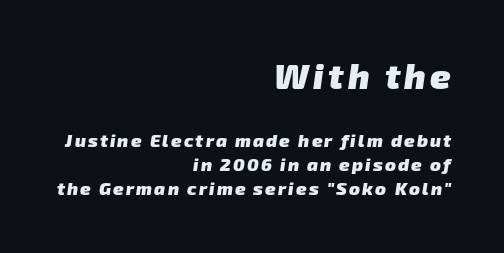
{"serif": "no", "bold": "yes", "weight": "heavy", "width": "normal", "stroke_contrast": "low", "x_height": "medium", "monospaced": "no", "underline": "no", "align": "right", "line_spacing": "normal", "line_spacing_ratio": 1.34, "larger_block": "first", "size_ratio": 1.94, "glyph_px": 35}
